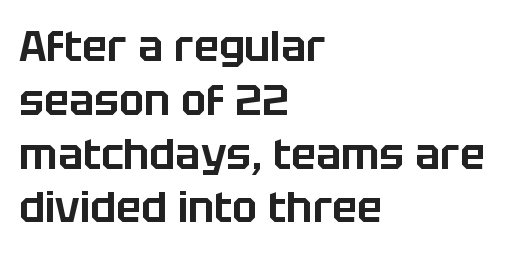
A roman cut, with each character standing at attention. A typesetter would call this proportional, since set widths differ per character. All the whitespace from short lines collects on the right. Words float on clear page, feet unadorned.
